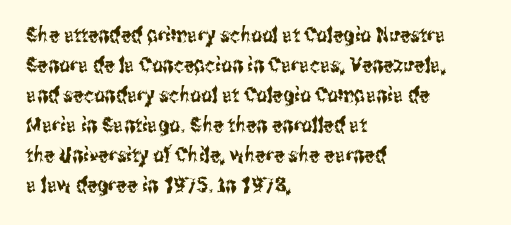
Q: Is the text italic (slanted)? A: No, it is upright.
Q: Is the text underlined? A: No.
Q: How is the paragraph aligned? A: Left-aligned.
Q: Is the spacing between letters normal or unusually wide? A: Normal.
Q: Is the spacing between lines tight, normal or loose? A: Normal.
